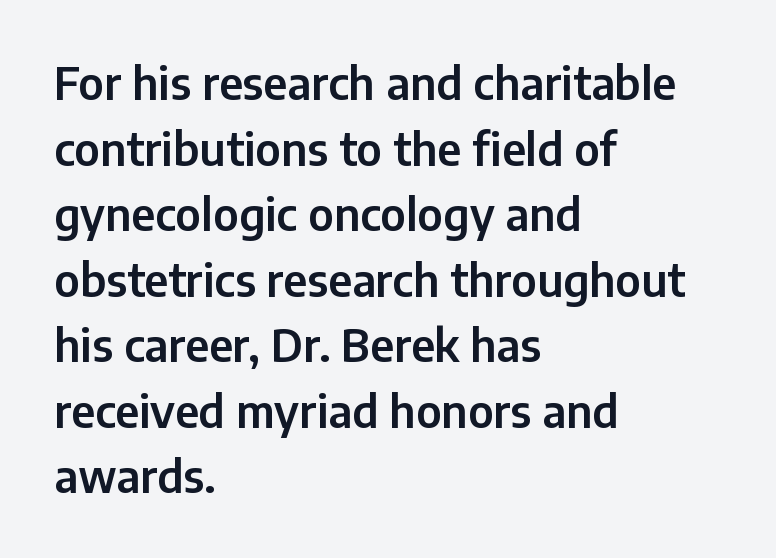
Q: Is the text italic (slanted)? A: No, it is upright.
Q: Is the typeface a serif or a sans-serif typeface? A: Sans-serif.
Q: Is the text underlined? A: No.
Q: How is the paragraph aligned? A: Left-aligned.
Q: Is the spacing between letters normal or unusually wide? A: Normal.
Q: Is the spacing between lines tight, normal or loose? A: Normal.
Q: Width (condensed, normal, or wide)? A: Normal.
Q: Stroke contrast? A: Low.
Q: x-height? A: Medium.
Q: Monospaced? A: No.
